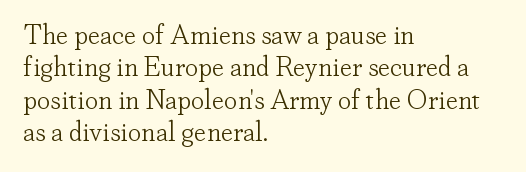
Q: Is the text bold? A: No.
Q: Is the text italic (slanted)? A: No, it is upright.
Q: Is the text underlined? A: No.
Q: How is the paragraph aligned? A: Left-aligned.
Q: Is the spacing between letters normal or unusually wide? A: Normal.
